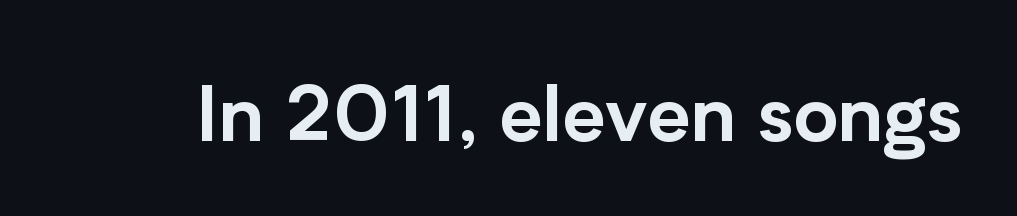
Q: Is the text italic (slanted)? A: No, it is upright.
Q: Is the typeface a serif or a sans-serif typeface? A: Sans-serif.
Q: Is the text underlined? A: No.
Q: Is the spacing between letters normal or unusually wide? A: Normal.
Q: Width (condensed, normal, or wide)? A: Normal.
Q: Stroke contrast? A: Low.
Q: x-height? A: Medium.
Q: Monospaced? A: No.
